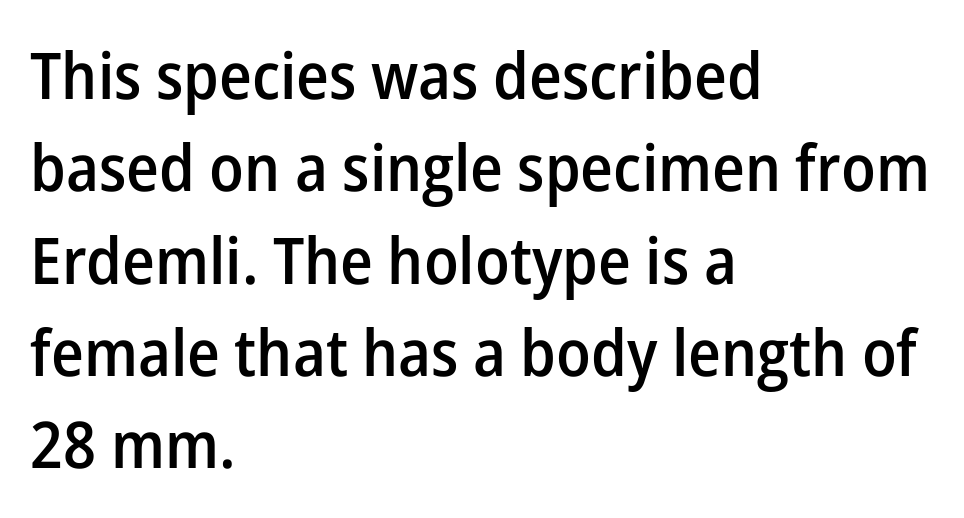
Q: Is the text bold? A: Semi-bold.
Q: Is the text italic (slanted)? A: No, it is upright.
Q: Is the typeface a serif or a sans-serif typeface? A: Sans-serif.
Q: Is the text underlined? A: No.
Q: How is the paragraph aligned? A: Left-aligned.
Q: Is the spacing between letters normal or unusually wide? A: Normal.
Q: Is the spacing between lines tight, normal or loose? A: Normal.
Q: Width (condensed, normal, or wide)? A: Normal.
Q: Stroke contrast? A: Low.
Q: x-height? A: Medium.
Q: Monospaced? A: No.
